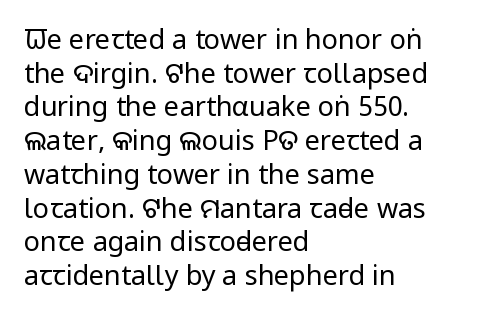
{"italic": "no", "bold": "no", "underline": "no", "align": "left", "line_spacing": "normal", "line_spacing_ratio": 1.25, "letter_spacing": "normal", "letter_spacing_em": 0.0, "glyph_px": 27}
